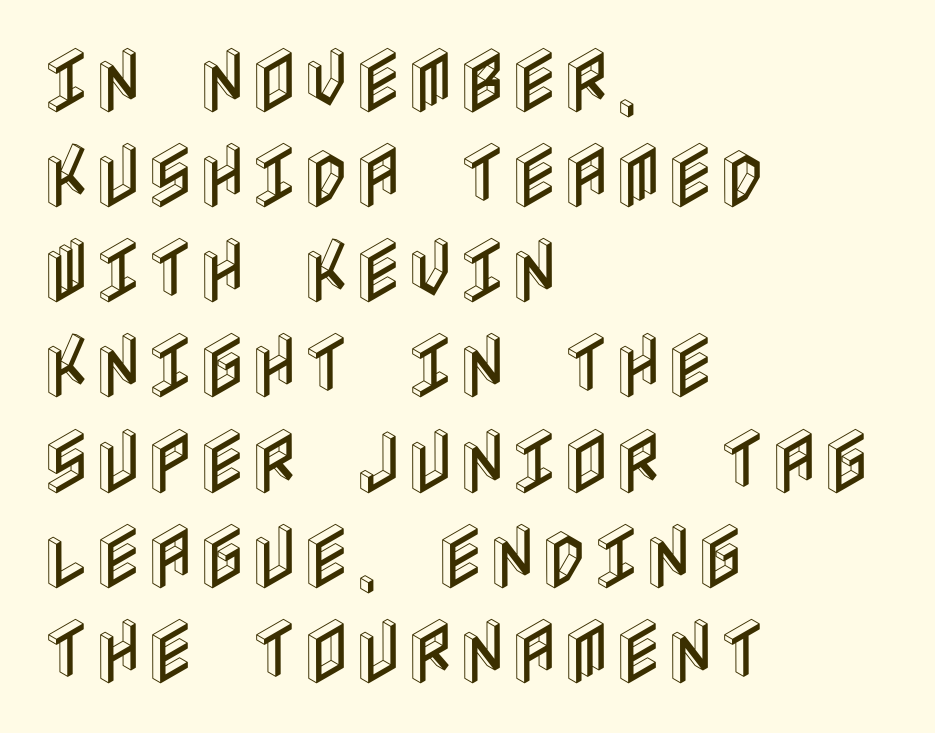
Q: Is the text italic (slanted)? A: No, it is upright.
Q: Is the text underlined? A: No.
Q: How is the paragraph aligned? A: Left-aligned.
Q: Is the spacing between letters normal or unusually wide? A: Normal.
Q: Is the spacing between lines tight, normal or loose? A: Normal.
Q: Width (condensed, normal, or wide)? A: Condensed.
Q: x-height? A: Large.
